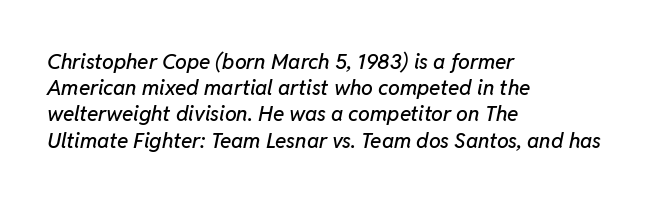
Look at the tracking — it's just the regular setting, nothing added. Summary of vertical rhythm: regular, with standard interline spacing. Layout note: lines flush left. Check under the words: just untouched page. Would a proofreader flag this as italicized? Yes.
